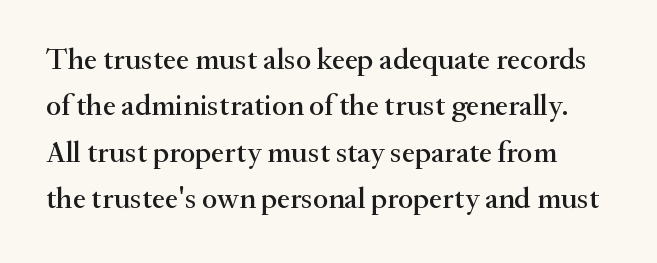
{"serif": "yes", "italic": "no", "width": "normal", "stroke_contrast": "medium", "x_height": "small", "monospaced": "no", "underline": "no", "line_spacing": "normal", "line_spacing_ratio": 1.55, "letter_spacing": "normal", "letter_spacing_em": 0.0, "glyph_px": 30}
